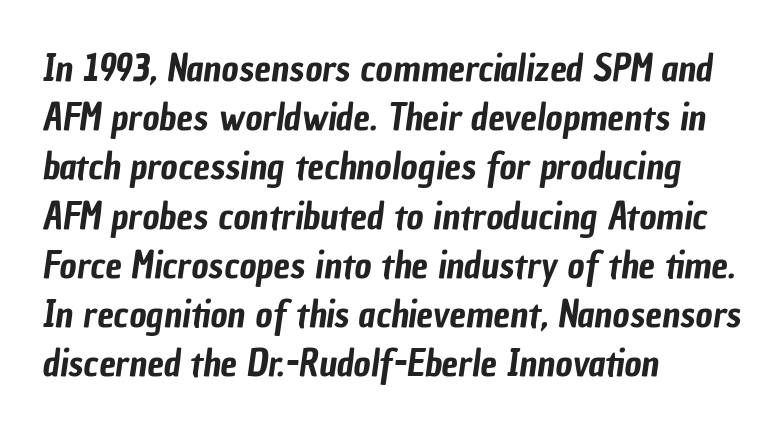
The image shows 37 px condensed sans-serif type; set left-aligned, normal line spacing (1.33x), normal letter spacing, not underlined; low stroke contrast and a medium x-height.
